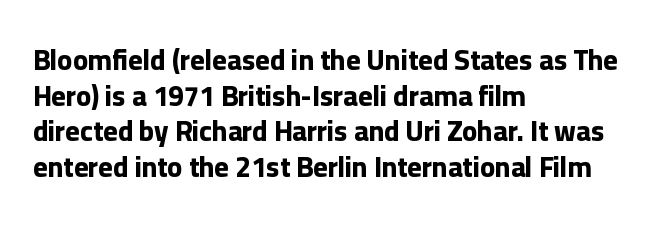
{"serif": "no", "italic": "no", "bold": "yes", "weight": "bold", "width": "normal", "stroke_contrast": "low", "x_height": "medium", "monospaced": "no", "underline": "no", "align": "left", "line_spacing": "normal", "line_spacing_ratio": 1.27, "letter_spacing": "normal", "letter_spacing_em": 0.0, "glyph_px": 28}
